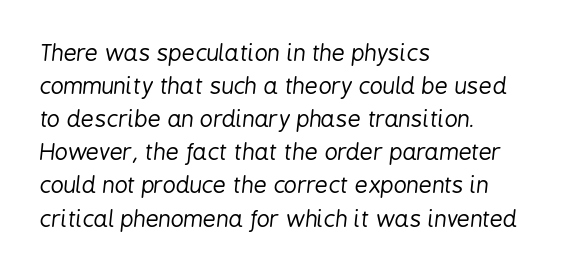
Q: Is the text bold? A: No.
Q: Is the text italic (slanted)? A: Yes, it leans right by about 6 degrees.
Q: Is the text underlined? A: No.
Q: How is the paragraph aligned? A: Left-aligned.
Q: Is the spacing between letters normal or unusually wide? A: Normal.
Q: Is the spacing between lines tight, normal or loose? A: Normal.
